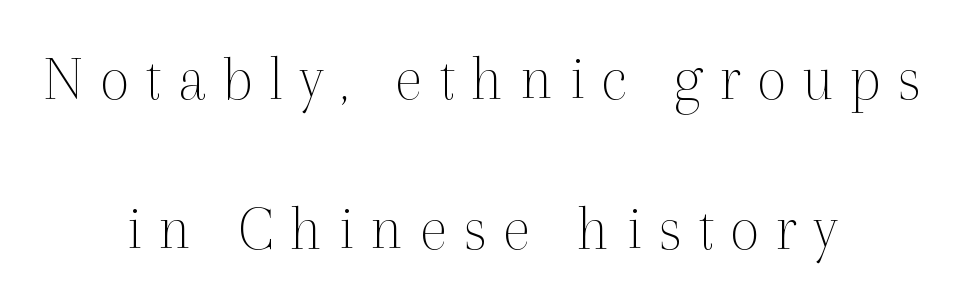
The image shows 65 px thin serif type, upright; set centered, loose line spacing (2.31x), unusually wide letter spacing (+0.25 em), not underlined; a medium x-height.
